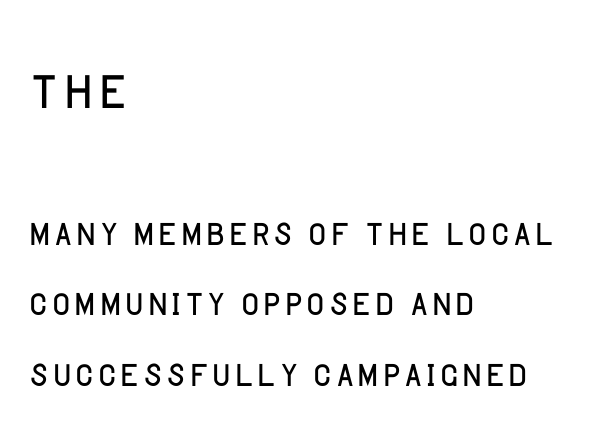
The image shows 73 px light sans-serif type, upright; set left-aligned, normal line spacing (1.44x), normal letter spacing, not underlined; the first (top) block is 1.49x larger; low stroke contrast and a large x-height.
